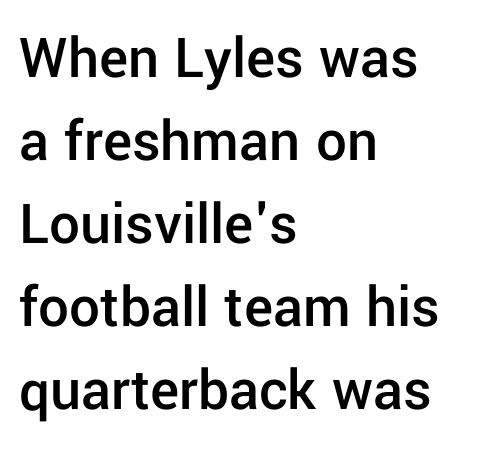
Q: Is the text bold? A: Semi-bold.
Q: Is the text italic (slanted)? A: No, it is upright.
Q: Is the typeface a serif or a sans-serif typeface? A: Sans-serif.
Q: Is the text underlined? A: No.
Q: How is the paragraph aligned? A: Left-aligned.
Q: Is the spacing between letters normal or unusually wide? A: Normal.
Q: Is the spacing between lines tight, normal or loose? A: Normal.
Q: Width (condensed, normal, or wide)? A: Normal.
Q: Stroke contrast? A: Low.
Q: x-height? A: Medium.
Q: Monospaced? A: No.
